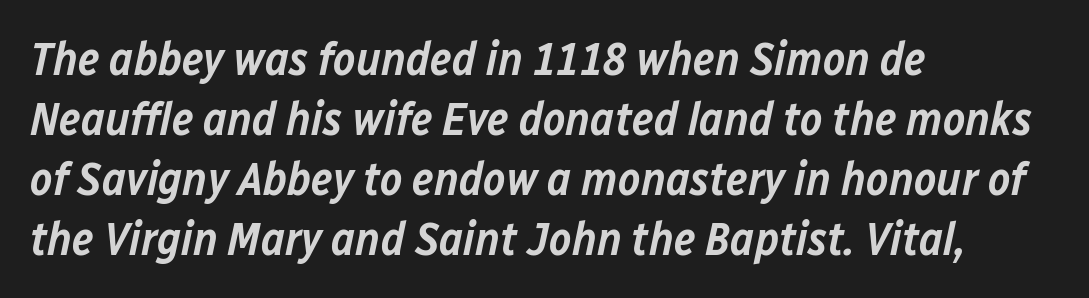
{"italic": "yes", "lean": "right", "slant_degrees": 12, "bold": "semi", "weight": "semibold", "width": "normal", "stroke_contrast": "low", "x_height": "medium", "monospaced": "no", "underline": "no", "align": "left", "line_spacing": "normal", "line_spacing_ratio": 1.28, "letter_spacing": "normal", "letter_spacing_em": 0.0, "glyph_px": 47}
